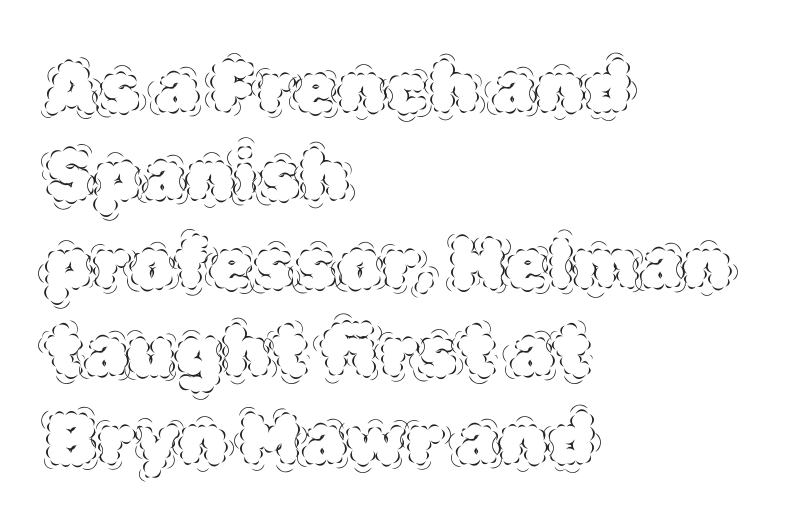
Q: Is the text bold? A: No.
Q: Is the text italic (slanted)? A: No, it is upright.
Q: Is the text underlined? A: No.
Q: How is the paragraph aligned? A: Left-aligned.
Q: Is the spacing between letters normal or unusually wide? A: Normal.
Q: Width (condensed, normal, or wide)? A: Normal.
Q: x-height? A: Large.
Q: Monospaced? A: No.
